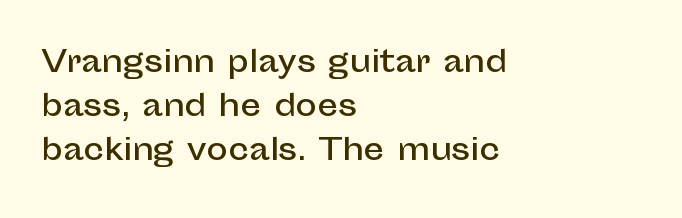
{"serif": "no", "italic": "no", "width": "normal", "stroke_contrast": "low", "x_height": "medium", "monospaced": "no", "underline": "no", "align": "left", "line_spacing": "normal", "line_spacing_ratio": 1.51, "letter_spacing": "normal", "letter_spacing_em": 0.0, "glyph_px": 29}
